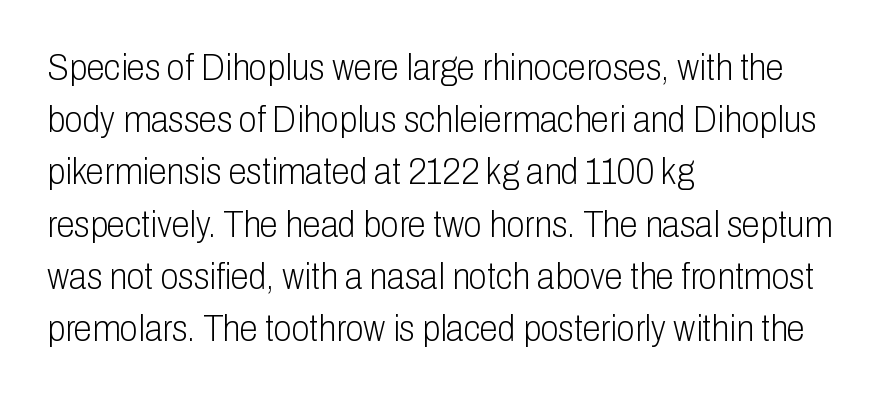
Q: Is the text bold? A: No.
Q: Is the text italic (slanted)? A: No, it is upright.
Q: Is the typeface a serif or a sans-serif typeface? A: Sans-serif.
Q: Is the text underlined? A: No.
Q: How is the paragraph aligned? A: Left-aligned.
Q: Is the spacing between letters normal or unusually wide? A: Normal.
Q: Is the spacing between lines tight, normal or loose? A: Normal.
Q: Width (condensed, normal, or wide)? A: Condensed.
Q: Stroke contrast? A: Low.
Q: x-height? A: Medium.
Q: Monospaced? A: No.
